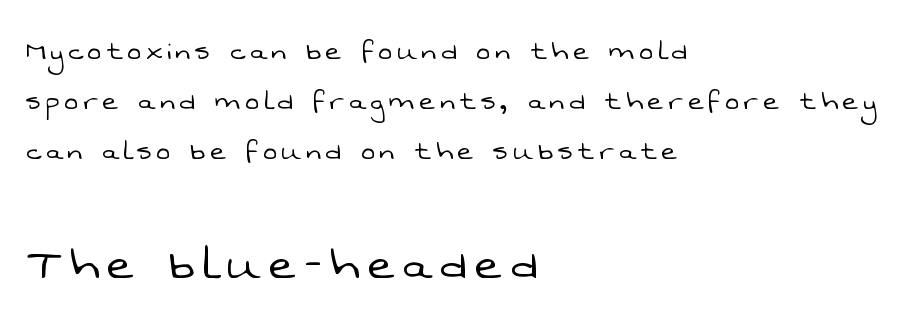
{"serif": "no", "bold": "no", "weight": "light", "width": "normal", "stroke_contrast": "low", "x_height": "medium", "monospaced": "no", "underline": "no", "align": "left", "line_spacing": "normal", "line_spacing_ratio": 1.52, "larger_block": "second", "size_ratio": 1.73, "glyph_px": 57}
